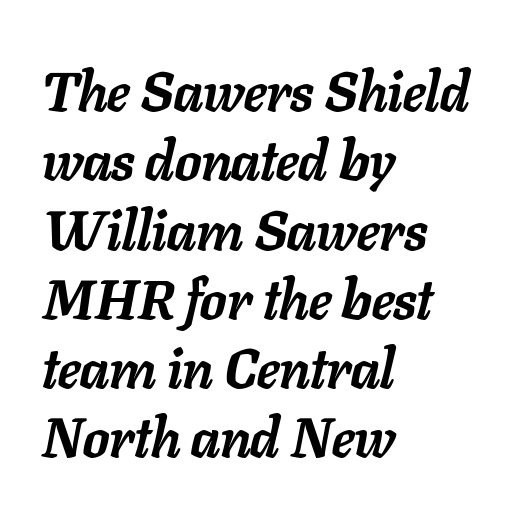
{"italic": "yes", "lean": "right", "slant_degrees": 11, "bold": "yes", "weight": "semibold", "width": "normal", "stroke_contrast": "low", "x_height": "medium", "monospaced": "no", "underline": "no", "align": "left", "line_spacing": "normal", "line_spacing_ratio": 1.26, "letter_spacing": "normal", "letter_spacing_em": 0.0, "glyph_px": 55}
